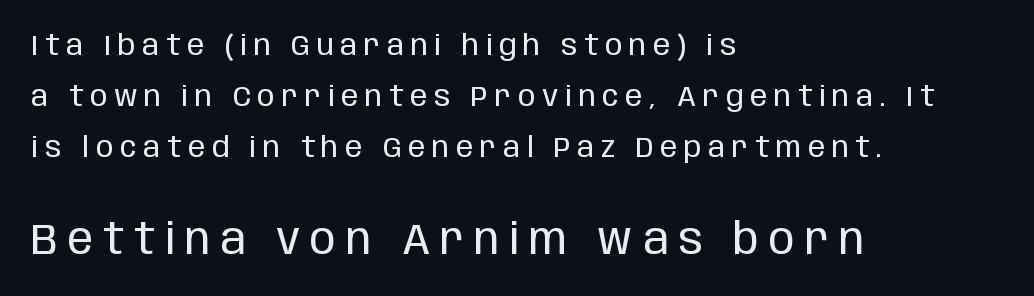
{"serif": "no", "italic": "no", "bold": "no", "weight": "regular", "width": "condensed", "stroke_contrast": "low", "x_height": "large", "monospaced": "no", "underline": "no", "align": "left", "line_spacing_ratio": 1.76, "letter_spacing": "wide", "letter_spacing_em": 0.23, "larger_block": "second", "size_ratio": 1.48, "glyph_px": 43}
